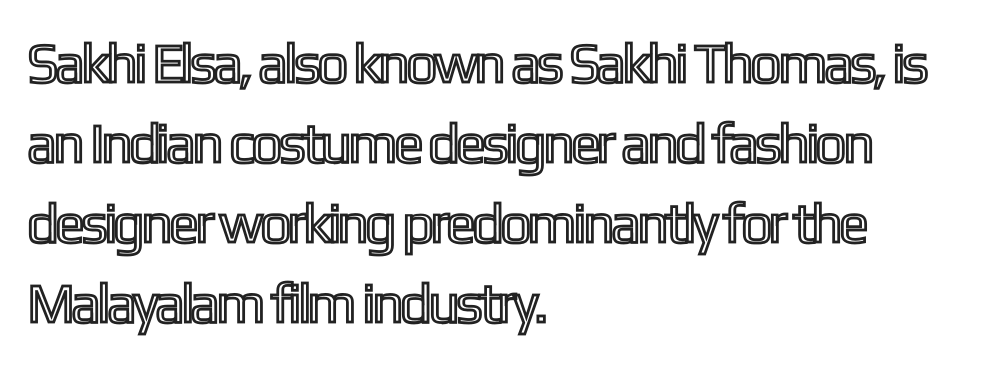
Spacing verdict: proportional, widths tailored to each character. This sample uses plain, unmodified letter spacing. Reading down the column, the eye jumps a familiar distance to each next line. The letters stand upright; this is a roman face.
